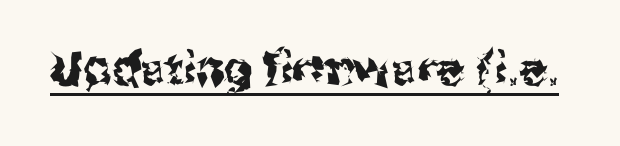
Inter-character spacing is left at the font's built-in metrics. Quick note: underline on. Unlike a traditional serif, this face leaves its strokes unadorned. A typesetter would call this proportional, since set widths differ per character.
